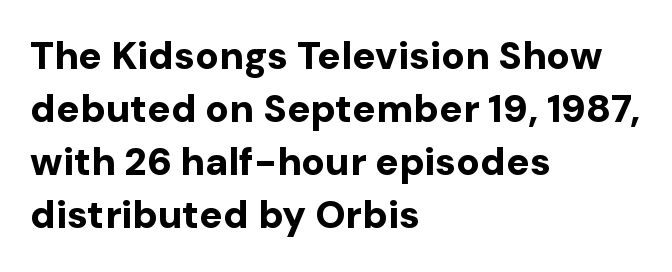
{"serif": "no", "italic": "no", "bold": "yes", "weight": "bold", "width": "normal", "stroke_contrast": "low", "x_height": "medium", "monospaced": "no", "underline": "no", "align": "left", "line_spacing": "normal", "line_spacing_ratio": 1.36, "letter_spacing": "normal", "letter_spacing_em": 0.0, "glyph_px": 39}
